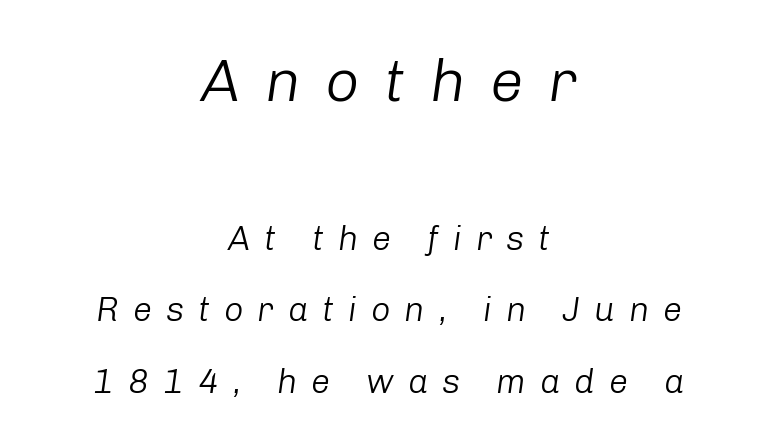
Q: Is the text bold? A: No.
Q: Is the text italic (slanted)? A: Yes, it leans right by about 8 degrees.
Q: Is the text underlined? A: No.
Q: How is the paragraph aligned? A: Centered.
Q: Is the spacing between letters normal or unusually wide? A: Unusually wide.
Q: Is the spacing between lines tight, normal or loose? A: Loose.
Q: Which block of text is set in a larger size, the first (top) or the second (bottom)? A: The first (top) one.
Q: Width (condensed, normal, or wide)? A: Normal.
Q: Stroke contrast? A: Low.
Q: x-height? A: Medium.
Q: Monospaced? A: No.
